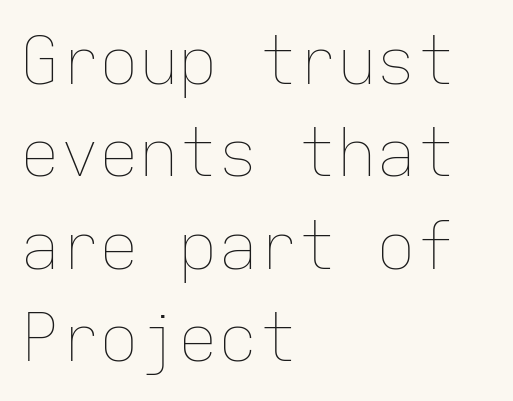
{"italic": "no", "bold": "no", "weight": "thin", "width": "normal", "stroke_contrast": "low", "x_height": "medium", "monospaced": "yes", "underline": "no", "align": "left", "line_spacing": "normal", "line_spacing_ratio": 1.4, "letter_spacing": "normal", "letter_spacing_em": 0.0, "glyph_px": 66}
